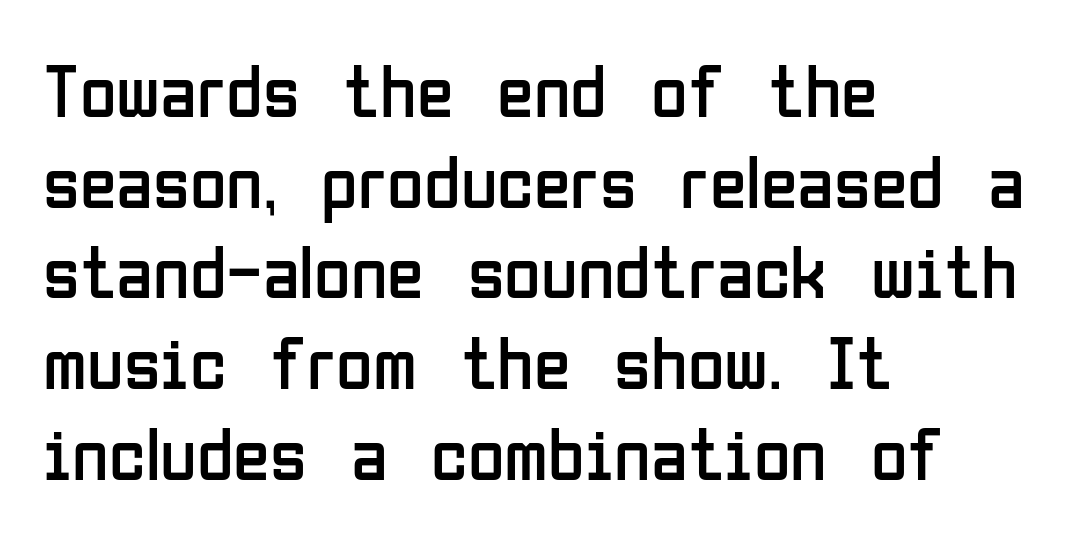
The face used here is proportionally spaced, like ordinary book or web type. Is the block centered? No — it sits flush against the left margin. Rule under the text: the space is simply empty. The line texture is even and compact thanks to regular tracking. You can tell from the bare stems that sans-serif type was used.
